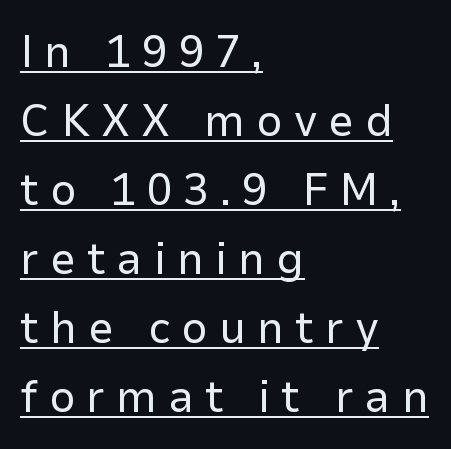
The image shows 46 px regular-weight sans-serif type, upright; set left-aligned, normal line spacing (1.5x), unusually wide letter spacing (+0.24 em), underlined; low stroke contrast and a medium x-height.
